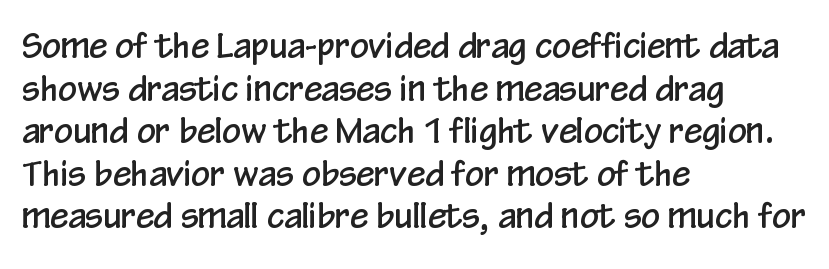
The image shows 33 px condensed sans-serif type, upright; set left-aligned, normal line spacing (1.29x), normal letter spacing, not underlined; low stroke contrast and a medium x-height.
